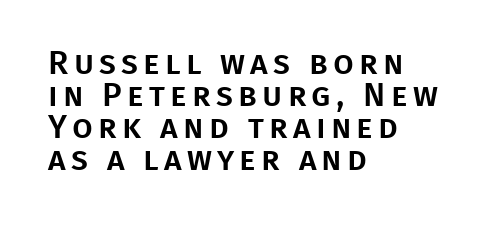
{"serif": "no", "italic": "no", "width": "normal", "stroke_contrast": "low", "x_height": "large", "monospaced": "no", "underline": "no", "align": "left", "line_spacing": "tight", "line_spacing_ratio": 0.97, "glyph_px": 33}
